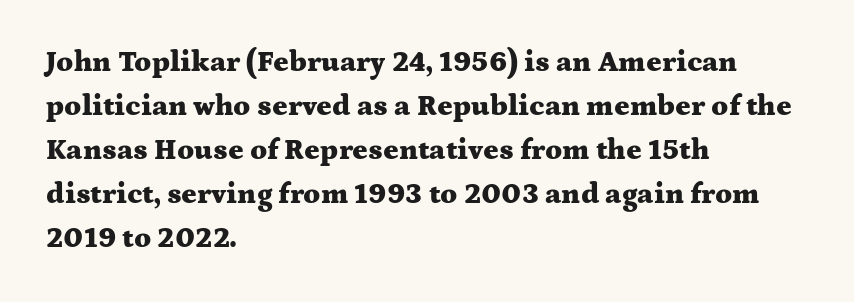
The strip under each line holds only bare page. How are the letters spaced? Ordinarily, with no added tracking. Does the leading feel generous? No, just average. The rendering anchors every line to the left-hand side. Each letter's strokes conclude with small projecting serifs.
